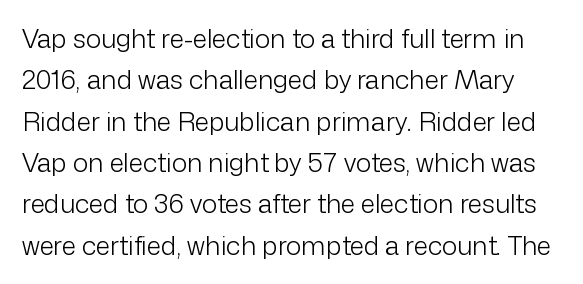
Q: Is the text bold? A: No.
Q: Is the text italic (slanted)? A: No, it is upright.
Q: Is the text underlined? A: No.
Q: Is the spacing between letters normal or unusually wide? A: Normal.
Q: Is the spacing between lines tight, normal or loose? A: Normal.
